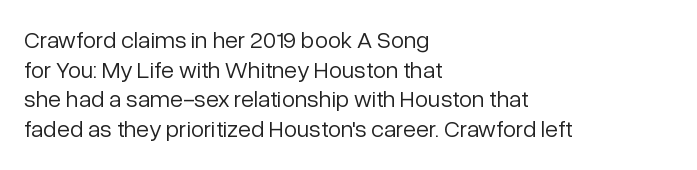
The image shows 24 px text type, upright; set left-aligned, line spacing 1.23x, normal letter spacing, not underlined.
